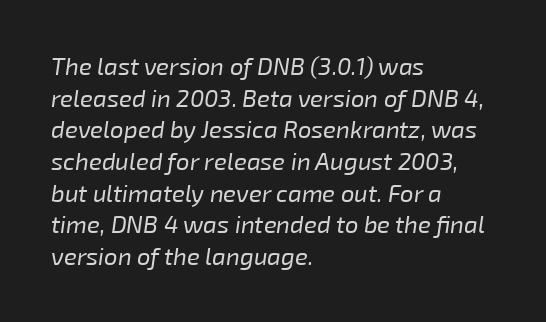
The image shows 24 px text type, italic (leaning right); set left-aligned, normal line spacing (1.32x), normal letter spacing, not underlined.
